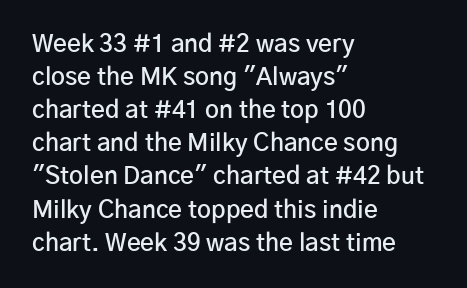
Q: Is the text bold? A: Semi-bold.
Q: Is the text italic (slanted)? A: No, it is upright.
Q: Is the text underlined? A: No.
Q: How is the paragraph aligned? A: Left-aligned.
Q: Is the spacing between letters normal or unusually wide? A: Normal.
Q: Is the spacing between lines tight, normal or loose? A: Normal.
